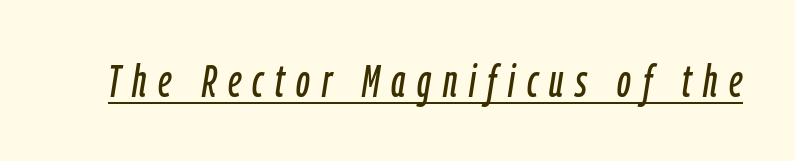
The image shows 45 px condensed type, italic (leaning right); set unusually wide letter spacing (+0.26 em), underlined; low stroke contrast and a medium x-height.
